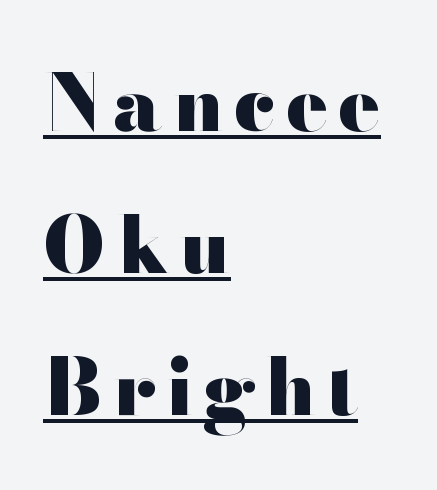
The image shows 78 px heavy, wide sans-serif type, upright; set left-aligned, line spacing 1.82x, underlined; high stroke contrast and a small x-height.
